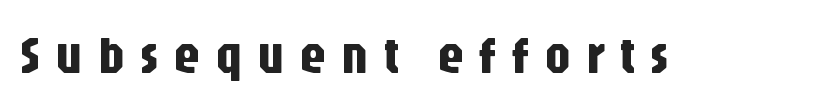
Q: Is the text italic (slanted)? A: No, it is upright.
Q: Is the typeface a serif or a sans-serif typeface? A: Sans-serif.
Q: Is the text underlined? A: No.
Q: Is the spacing between letters normal or unusually wide? A: Unusually wide.
Q: Width (condensed, normal, or wide)? A: Condensed.
Q: Stroke contrast? A: Low.
Q: x-height? A: Large.
Q: Monospaced? A: No.
